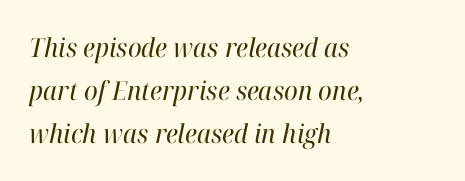
Honestly, the row spacing looks completely unremarkable. Is the type slanted? Yes — the strokes lean at a clear angle. Underlining? Definitely not there. Honestly, the letter spacing is just normal — you wouldn't notice it. Each line starts at the same left margin while the right side varies. Each stroke keeps to a modest, everyday thickness or less.
